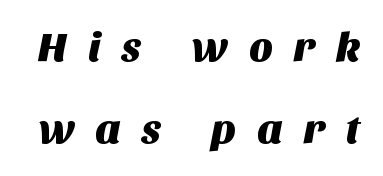
A clean baseline with only descenders dipping below it. Each new line begins a long way beneath the previous one. Font category for this specimen: sans-serif. This rendering widens character spacing well past its baseline value.
